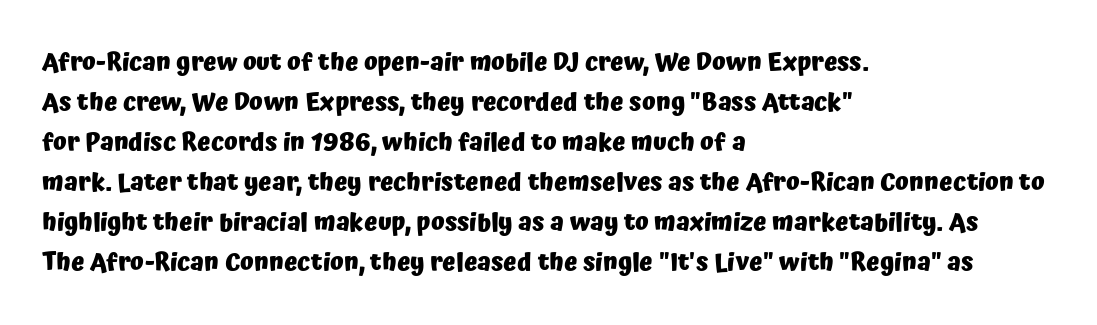
Tracking value appears to be zero — textbook default spacing. The text block is weighted toward the left margin, trailing off unevenly rightward. Posture: straight, roman, zero tilt. Regarding leading, the lines here are spaced in the standard way. Honestly, there is no underline to notice here at all. Thick stems and heavy bowls — unmistakably bold.
